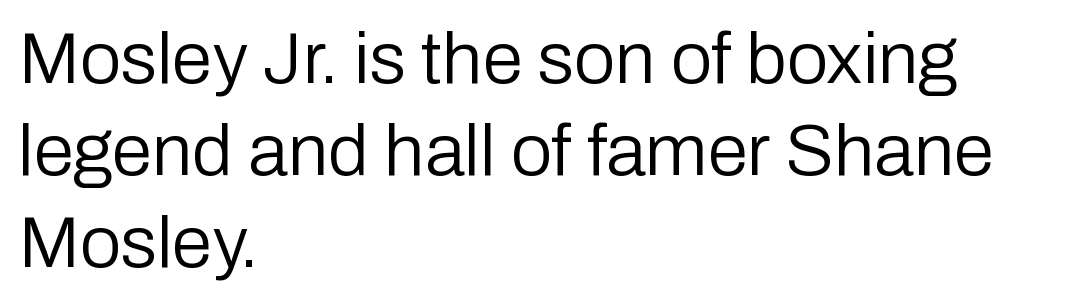
The letters sit at their default tracking, neither squeezed nor spread. All the whitespace from short lines collects on the right. Varying glyph widths throughout — classic text-font behaviour. Unlike a traditional serif, this face leaves its strokes unadorned. No heavy texture on the line: the type isn't bold. Whoever set this chose a conventional vertical rhythm.
